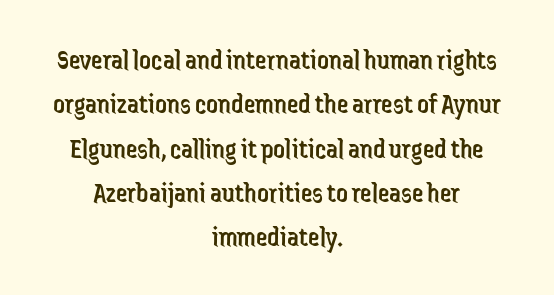
The tracking reads as untouched default to a designer's eye. Whoever set this chose a conventional vertical rhythm. Unlike italic type, these characters show no tilt at all. Serif or sans? Sans — the stroke terminals are bare. The typesetter chose a symmetrical, centered arrangement here.
